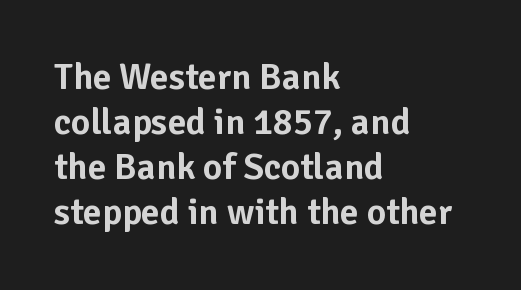
These lines are rendered in a variable-pitch font. Examine the stroke ends and you'll find no serifs. The gaps between neighbouring characters are ordinary and unremarkable. In terms of posture, this sample is upright.
